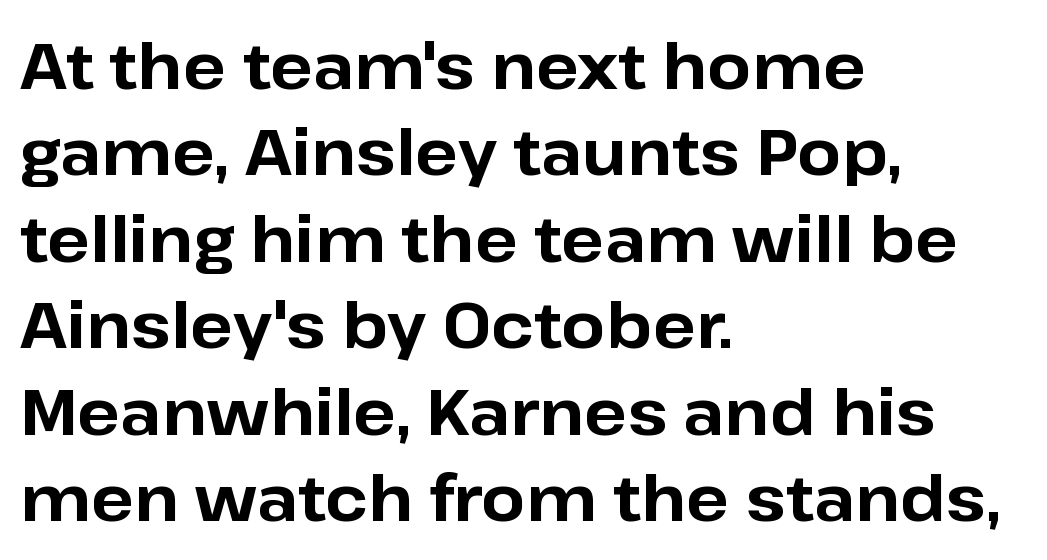
Q: Is the text bold? A: Yes.
Q: Is the text italic (slanted)? A: No, it is upright.
Q: Is the typeface a serif or a sans-serif typeface? A: Sans-serif.
Q: Is the text underlined? A: No.
Q: How is the paragraph aligned? A: Left-aligned.
Q: Is the spacing between letters normal or unusually wide? A: Normal.
Q: Is the spacing between lines tight, normal or loose? A: Normal.
Q: Width (condensed, normal, or wide)? A: Normal.
Q: Stroke contrast? A: Low.
Q: x-height? A: Medium.
Q: Monospaced? A: No.
